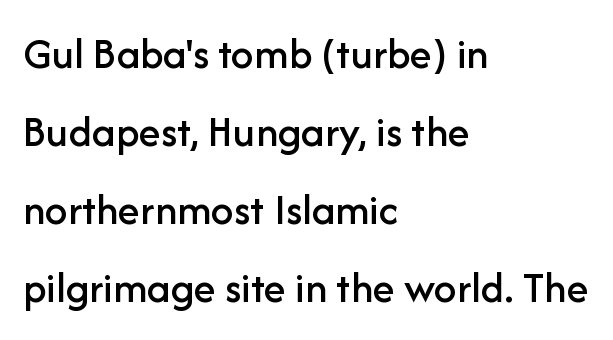
Q: Is the text italic (slanted)? A: No, it is upright.
Q: Is the typeface a serif or a sans-serif typeface? A: Sans-serif.
Q: Is the text underlined? A: No.
Q: How is the paragraph aligned? A: Left-aligned.
Q: Is the spacing between letters normal or unusually wide? A: Normal.
Q: Width (condensed, normal, or wide)? A: Normal.
Q: Stroke contrast? A: Low.
Q: x-height? A: Medium.
Q: Monospaced? A: No.
